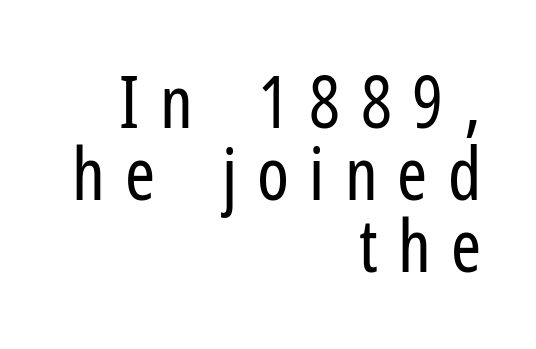
Q: Is the text bold? A: No.
Q: Is the text italic (slanted)? A: No, it is upright.
Q: Is the typeface a serif or a sans-serif typeface? A: Sans-serif.
Q: Is the text underlined? A: No.
Q: How is the paragraph aligned? A: Right-aligned.
Q: Is the spacing between letters normal or unusually wide? A: Unusually wide.
Q: Is the spacing between lines tight, normal or loose? A: Tight.
Q: Width (condensed, normal, or wide)? A: Condensed.
Q: Stroke contrast? A: Low.
Q: x-height? A: Medium.
Q: Monospaced? A: No.
